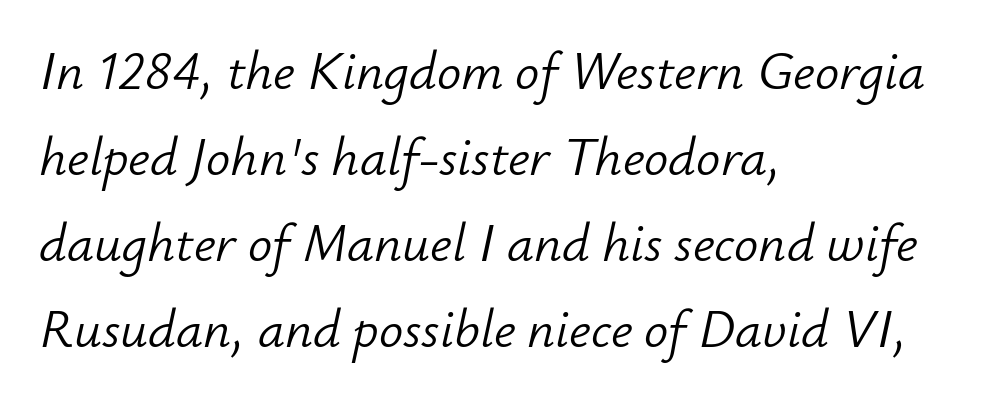
This rendering uses left alignment, leaving the right contour irregular. Tall strokes in this sample are angled rather than plumb. Stem width sits at or under what a default text font uses. Beneath every word, the page is bare. Rows of type keep a routine distance in the vertical direction. Note the varied advance widths — an 'i' is clearly narrower than an 'm'.
